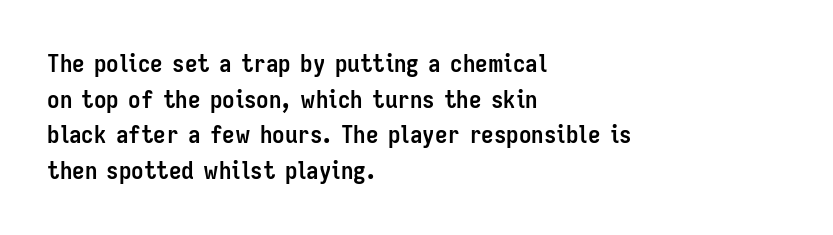
Q: Is the text bold? A: Yes.
Q: Is the text italic (slanted)? A: No, it is upright.
Q: Is the text underlined? A: No.
Q: How is the paragraph aligned? A: Left-aligned.
Q: Is the spacing between letters normal or unusually wide? A: Normal.
Q: Is the spacing between lines tight, normal or loose? A: Normal.
